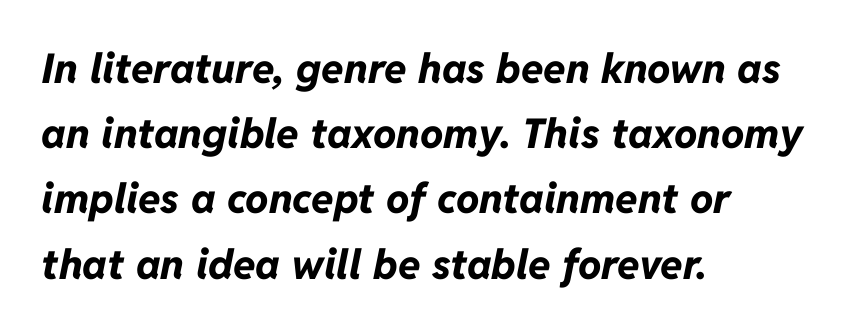
All the whitespace from short lines collects on the right. These lines are rendered in a variable-pitch font. Yep, that's italic — everything's leaning. What weight is shown? A full bold with thick strokes. The type is set solid horizontally, with unmodified tracking. These lines sit exactly where default settings would place them.
